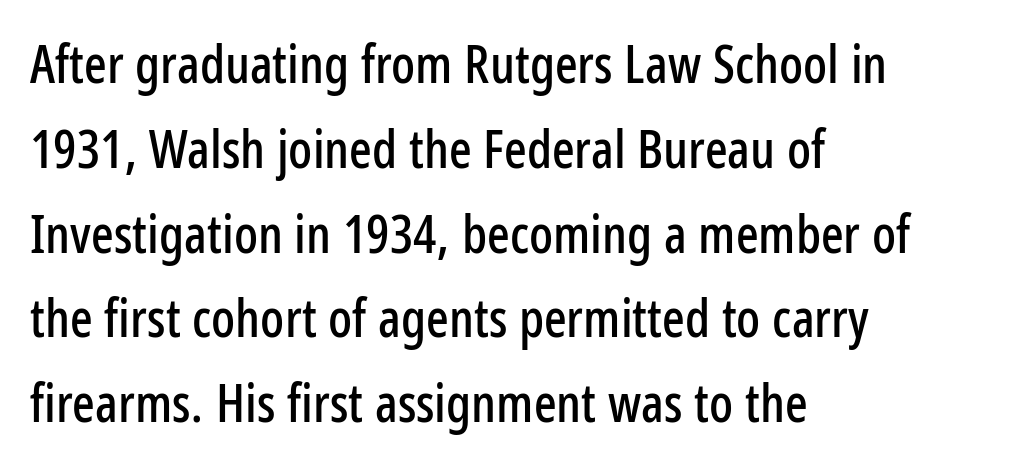
The setting favours the left margin, as ordinary paragraphs usually do. Nobody touched the tracking dial on this one. No italicization has been applied; the sample stays upright. The typeface chosen for these lines omits serifs.
